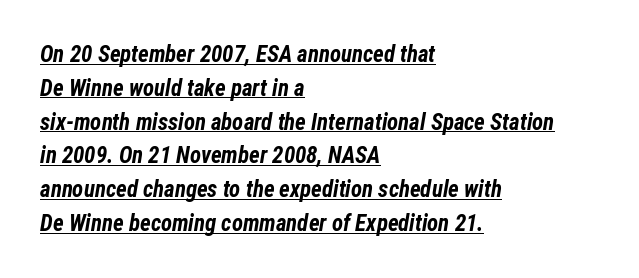
The image shows 23 px bold type, italic (leaning right); set left-aligned, normal line spacing (1.47x), normal letter spacing, underlined.
